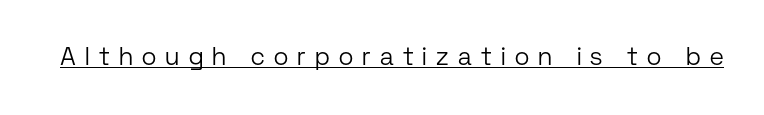
{"italic": "no", "bold": "no", "underline": "yes", "letter_spacing": "wide", "letter_spacing_em": 0.37, "glyph_px": 25}
